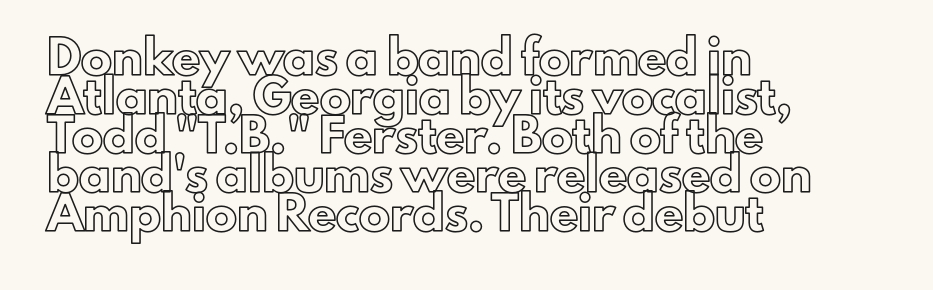
{"italic": "no", "width": "normal", "x_height": "small", "monospaced": "no", "underline": "no", "align": "left", "line_spacing": "normal", "line_spacing_ratio": 1.26, "letter_spacing": "normal", "letter_spacing_em": 0.0, "glyph_px": 31}
